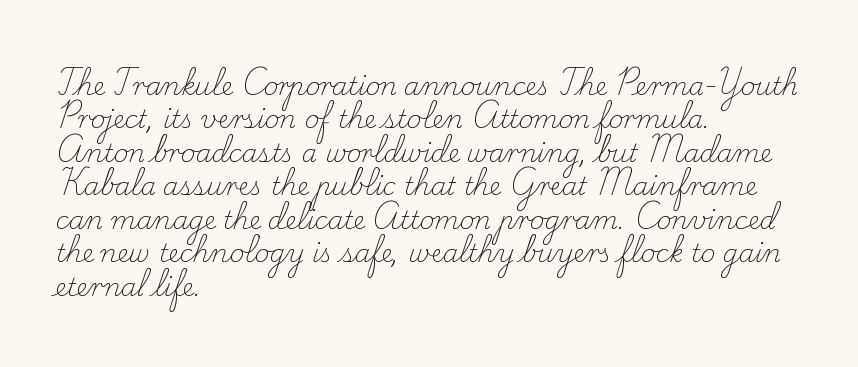
Clear beneath every line of the passage. Compared with typical paragraphs, the rows here are spaced about the same. The letters look calm and open, with moderate or lighter stems. Spacing between characters is what you'd get straight out of the box.
